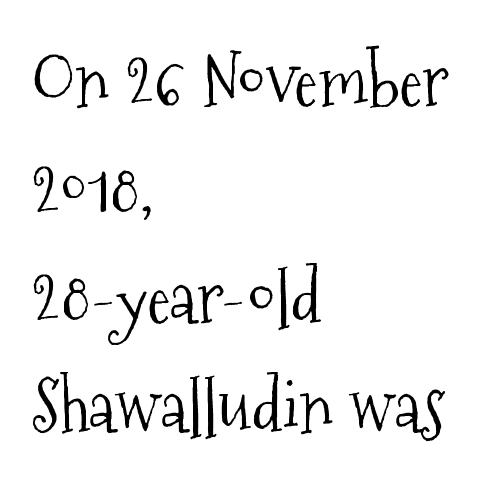
This sample uses plain, unmodified letter spacing. The lines sit at an ordinary, default distance from one another. The face used here is proportionally spaced, like ordinary book or web type. Posture: upright roman. This sample uses a serif face.
